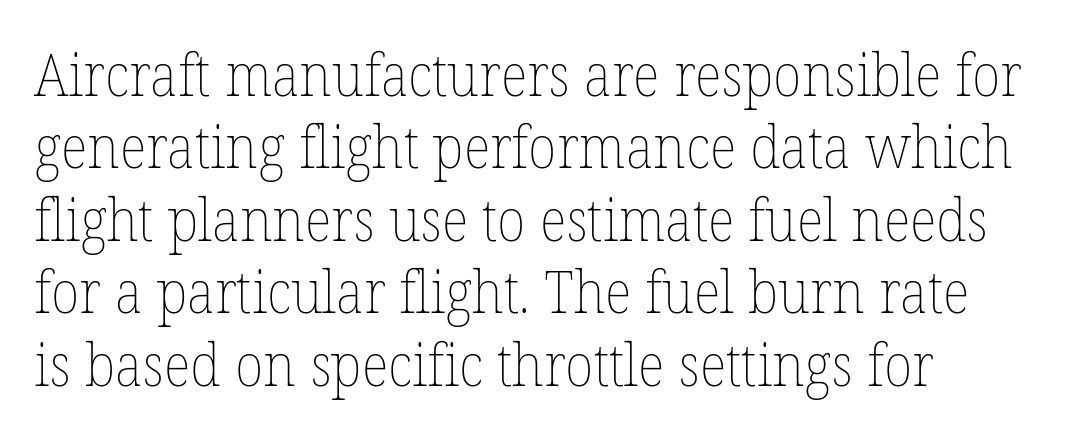
The image shows 58 px thin type, upright; set left-aligned, normal line spacing (1.25x), normal letter spacing, not underlined; low stroke contrast and a medium x-height.
